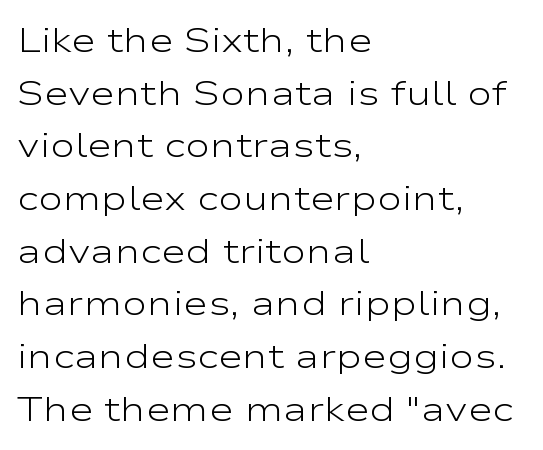
{"serif": "no", "italic": "no", "bold": "no", "weight": "light", "width": "wide", "stroke_contrast": "low", "x_height": "medium", "monospaced": "no", "underline": "no", "align": "left", "line_spacing": "normal", "line_spacing_ratio": 1.55, "letter_spacing": "normal", "letter_spacing_em": 0.0, "glyph_px": 34}
